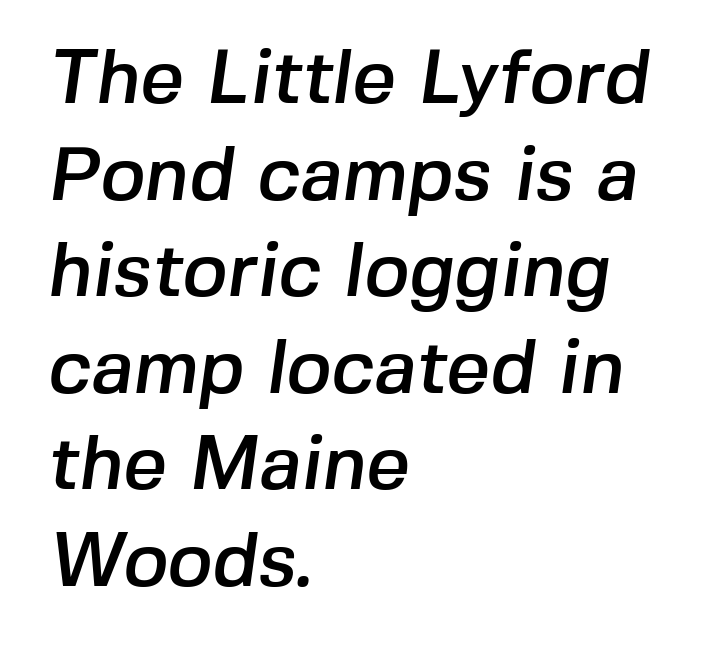
Q: Is the typeface a serif or a sans-serif typeface? A: Sans-serif.
Q: Is the text underlined? A: No.
Q: How is the paragraph aligned? A: Left-aligned.
Q: Is the spacing between letters normal or unusually wide? A: Normal.
Q: Is the spacing between lines tight, normal or loose? A: Normal.
Q: Width (condensed, normal, or wide)? A: Normal.
Q: Stroke contrast? A: Low.
Q: x-height? A: Medium.
Q: Monospaced? A: No.
